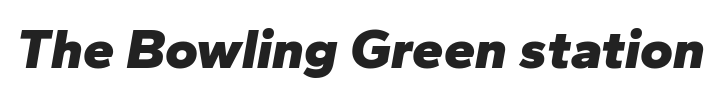
The face used here is proportionally spaced, like ordinary book or web type. Nothing unusual about the tracking: characters are spaced as the font intends. Notice how the stems are inclined rather than vertical — that's the hallmark of italics. The passage shown is emphatically bold. The specimen omits any rule beneath the text block's lines.
